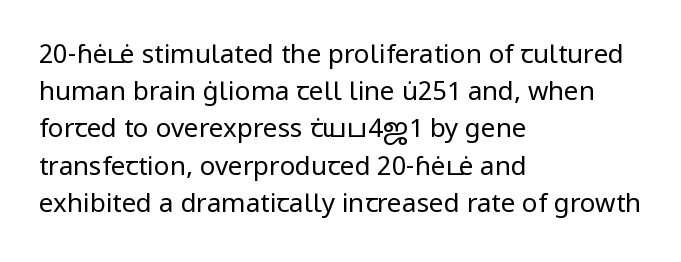
{"italic": "no", "bold": "no", "underline": "no", "align": "left", "line_spacing": "normal", "line_spacing_ratio": 1.43, "letter_spacing": "normal", "letter_spacing_em": 0.0, "glyph_px": 26}
